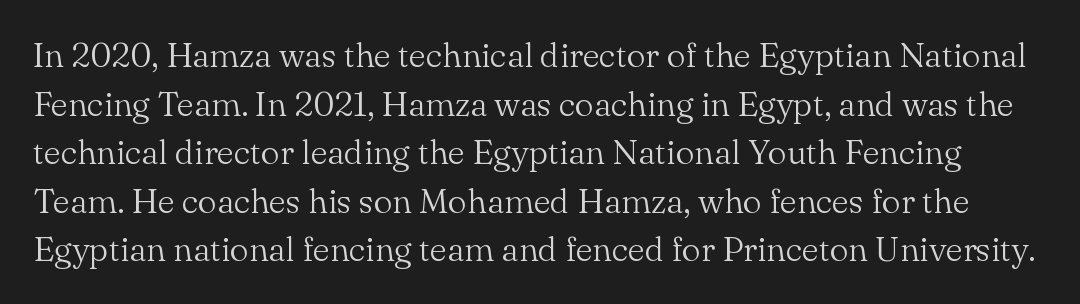
Q: Is the text bold? A: No.
Q: Is the text italic (slanted)? A: No, it is upright.
Q: Is the typeface a serif or a sans-serif typeface? A: Serif.
Q: Is the text underlined? A: No.
Q: Is the spacing between letters normal or unusually wide? A: Normal.
Q: Is the spacing between lines tight, normal or loose? A: Normal.
Q: Width (condensed, normal, or wide)? A: Normal.
Q: Stroke contrast? A: Medium.
Q: x-height? A: Small.
Q: Monospaced? A: No.
